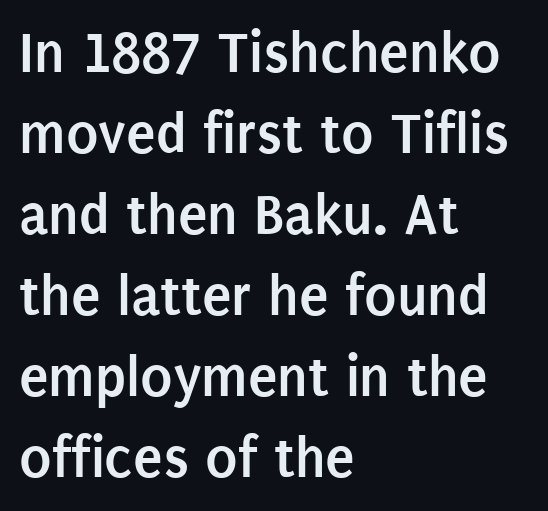
Line spacing here is normal. Strokes here are thick enough to call this a true bold. The passage shown is typeset with a sans-serif family. The passage shown is typed in a proportional face where columns would drift. Check under the words: just untouched page. This is roman type, the default non-slanted kind.
